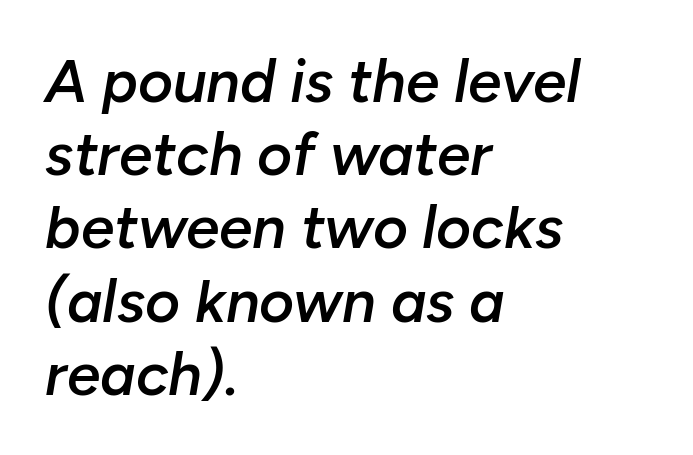
The image shows 60 px semibold type, italic (leaning right); set left-aligned, line spacing 1.22x, normal letter spacing, not underlined; low stroke contrast and a medium x-height.
